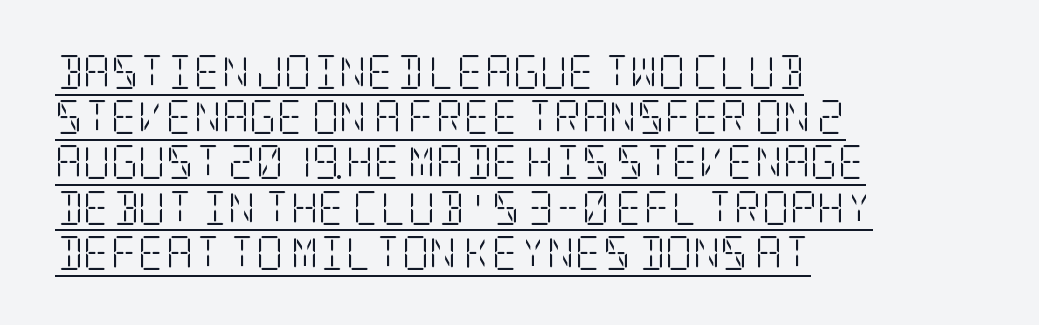
{"serif": "yes", "italic": "no", "bold": "no", "weight": "light", "width": "condensed", "stroke_contrast": "low", "x_height": "large", "underline": "yes", "align": "left", "line_spacing": "normal", "line_spacing_ratio": 1.33, "letter_spacing": "normal", "letter_spacing_em": 0.0, "glyph_px": 34}
